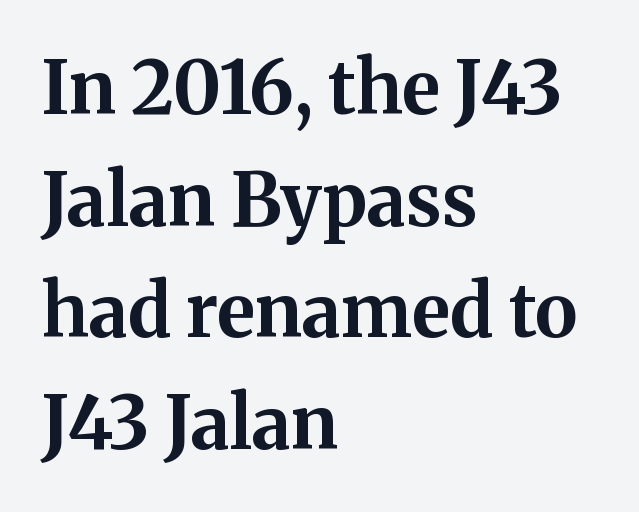
Between one letter and the next there's only the usual sliver of space. This sample is left-justified, so line endings fall wherever the words run out. Check the space under the baseline: it is left empty. Unlike italic type, these characters show no tilt at all. The typeface chosen for these lines features serifs.
